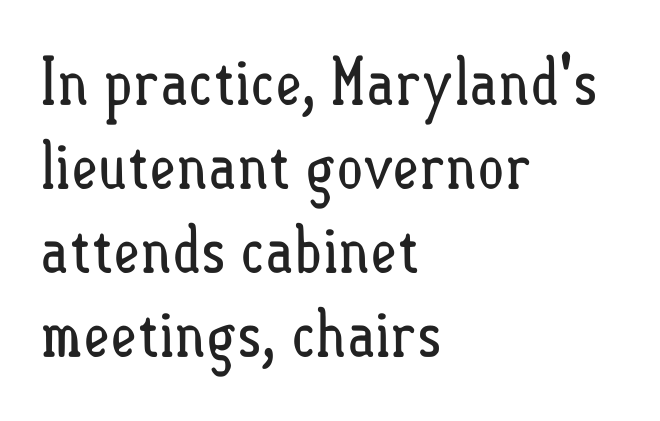
{"italic": "no", "bold": "no", "weight": "regular", "width": "condensed", "stroke_contrast": "low", "x_height": "small", "monospaced": "no", "underline": "no", "align": "left", "line_spacing": "normal", "line_spacing_ratio": 1.29, "letter_spacing": "normal", "letter_spacing_em": 0.0, "glyph_px": 65}
